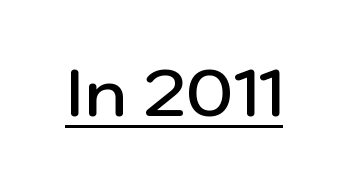
{"serif": "no", "italic": "no", "bold": "semi", "weight": "semibold", "width": "normal", "stroke_contrast": "low", "x_height": "medium", "monospaced": "no", "underline": "yes", "letter_spacing": "normal", "letter_spacing_em": 0.0, "glyph_px": 66}
